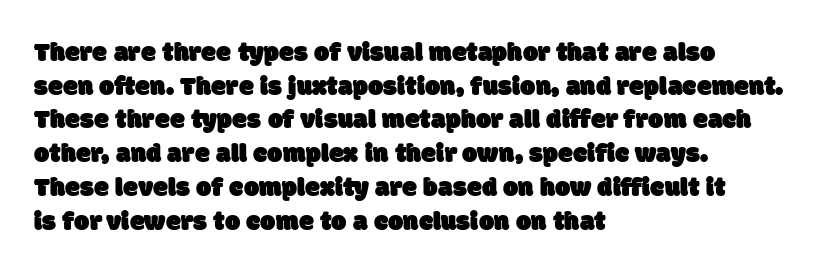
The image shows 27 px text type; set left-aligned, normal line spacing (1.25x), normal letter spacing, not underlined.
